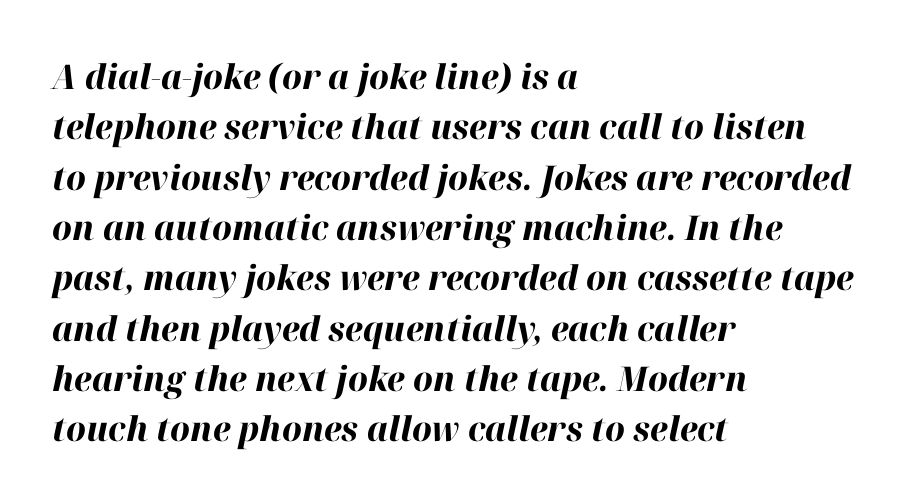
In terms of posture, this sample is oblique. The face used here is proportionally spaced, like ordinary book or web type. Students, observe: this is what conventionally led text looks like. The glyphs have the mass of a bold cut. The space beneath each line is pristine and unruled. Visually the block forms a straight wall on the left and a jagged coastline on the right.
